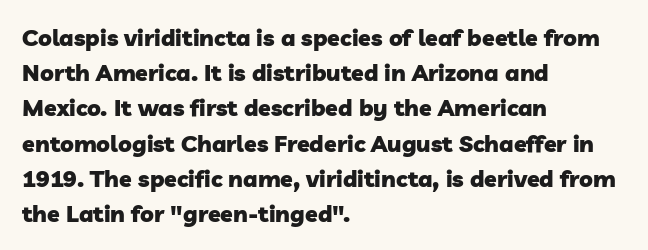
The image shows 23 px bold type; set left-aligned, normal line spacing (1.53x), normal letter spacing, not underlined.
